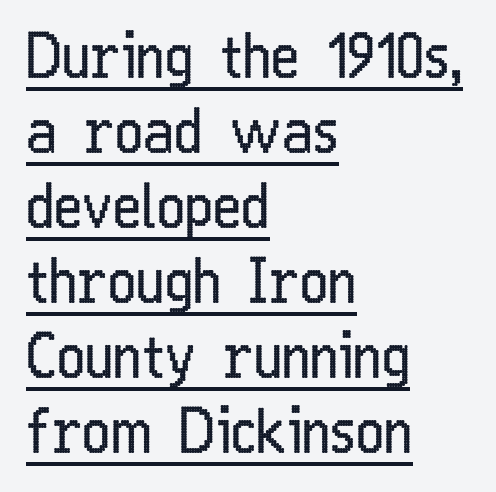
The typeface chosen for these lines omits serifs. One-word summary of the alignment: left. Character widths vary here, with narrow letters taking less room than wide ones. The typesetter has applied underlining to the passage shown. The font is comparable to plain body text, perhaps lighter. Nope, not italic — everything's standing straight.
